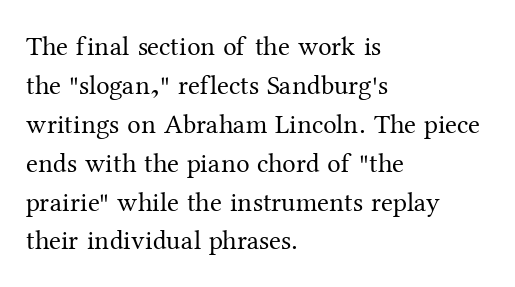
The image shows 27 px text type, upright; set left-aligned, normal line spacing (1.44x), normal letter spacing, not underlined.
